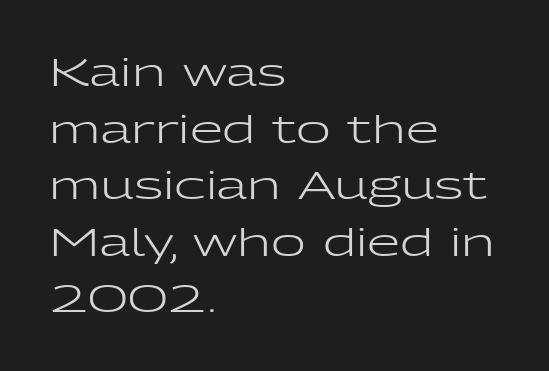
The image shows 38 px regular-weight, wide sans-serif type, upright; set left-aligned, normal line spacing (1.49x), normal letter spacing, not underlined; low stroke contrast and a medium x-height.
